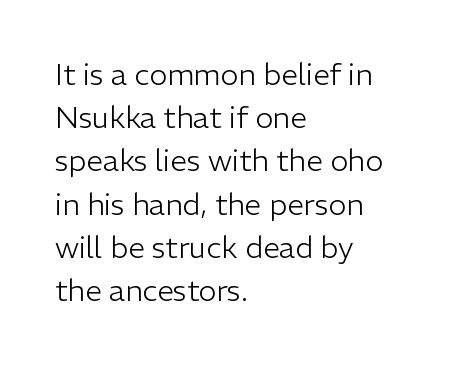
The image shows 30 px light sans-serif type, upright; set left-aligned, normal line spacing (1.44x), normal letter spacing, not underlined; low stroke contrast and a medium x-height.
